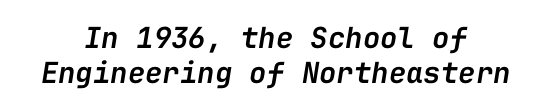
Letter spacing: default. Both edges are ragged and mirror each other, which tells us the setting is centered. The passage shown is not underscored anywhere. Strokes here are thickened, but only to semibold level. If you drew a line through each stem, it would be angled.
